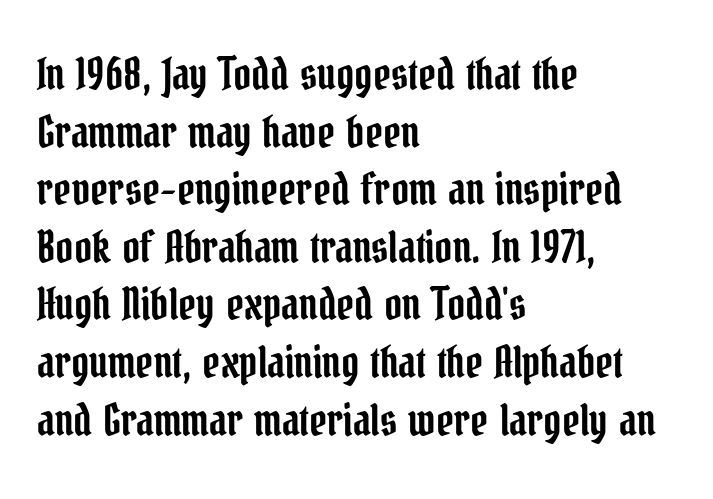
Q: Is the text italic (slanted)? A: No, it is upright.
Q: Is the typeface a serif or a sans-serif typeface? A: Serif.
Q: Is the text underlined? A: No.
Q: How is the paragraph aligned? A: Left-aligned.
Q: Is the spacing between letters normal or unusually wide? A: Normal.
Q: Is the spacing between lines tight, normal or loose? A: Normal.
Q: Width (condensed, normal, or wide)? A: Condensed.
Q: Stroke contrast? A: Low.
Q: x-height? A: Medium.
Q: Monospaced? A: No.
